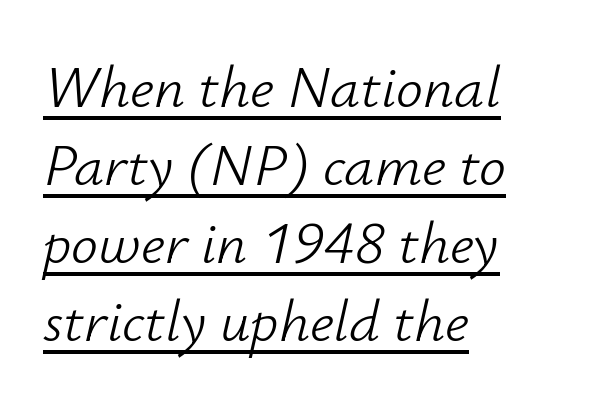
The axis of the letterforms is tilted away from vertical. The typesetter chose a ragged-right arrangement here. Nothing unusual about the tracking: characters are spaced as the font intends. Compared with typical paragraphs, the rows here are spaced about the same. Character widths vary here, with narrow letters taking less room than wide ones.
